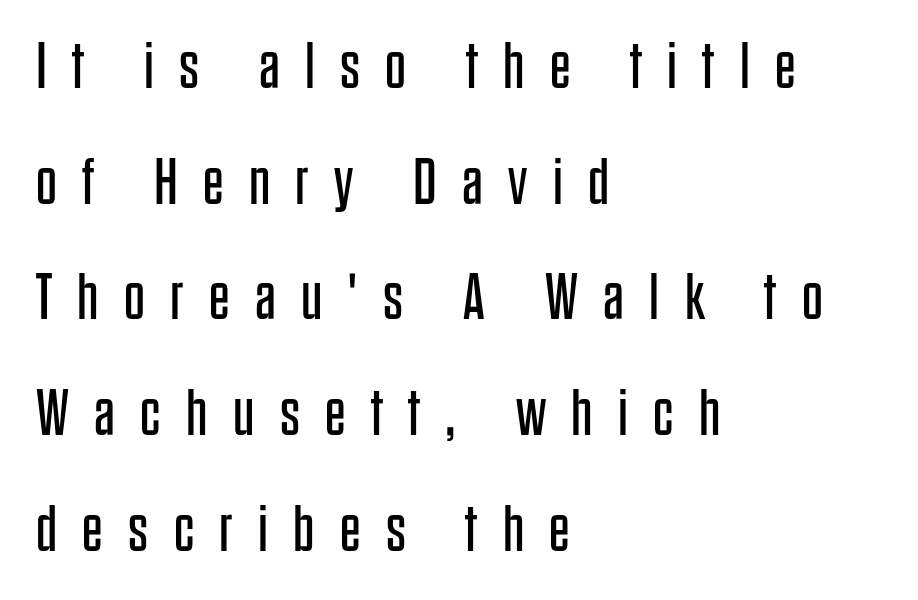
The image shows 65 px regular-weight, condensed sans-serif type, upright; set left-aligned, line spacing 1.78x, unusually wide letter spacing (+0.39 em), not underlined; low stroke contrast and a large x-height.
